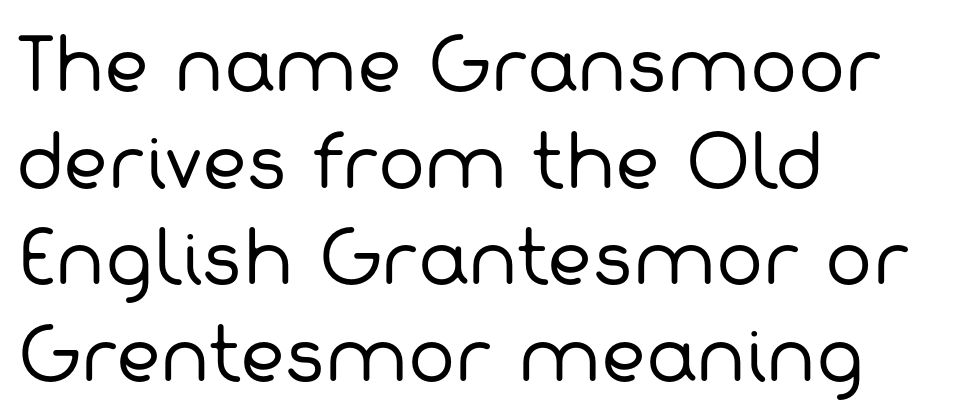
{"serif": "no", "bold": "no", "weight": "regular", "width": "normal", "stroke_contrast": "low", "x_height": "medium", "monospaced": "no", "underline": "no", "align": "left", "line_spacing": "normal", "line_spacing_ratio": 1.38, "letter_spacing": "normal", "letter_spacing_em": 0.0, "glyph_px": 70}
